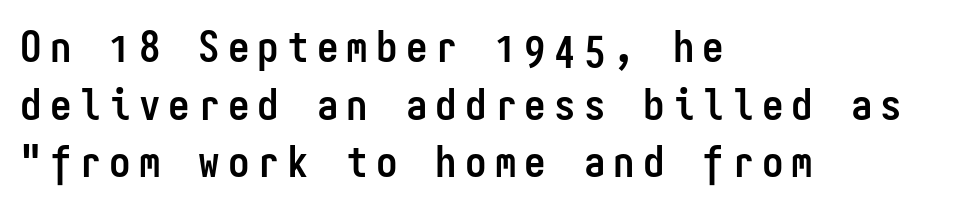
{"serif": "no", "italic": "no", "bold": "yes", "weight": "semibold", "width": "condensed", "stroke_contrast": "low", "x_height": "medium", "monospaced": "yes", "underline": "no", "align": "left", "line_spacing": "normal", "line_spacing_ratio": 1.34, "glyph_px": 43}
